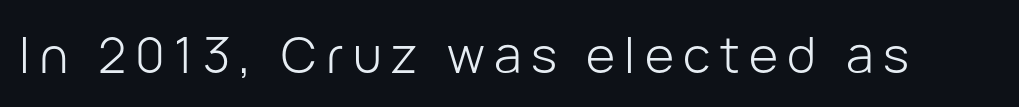
Q: Is the text bold? A: No.
Q: Is the text italic (slanted)? A: No, it is upright.
Q: Is the typeface a serif or a sans-serif typeface? A: Sans-serif.
Q: Is the text underlined? A: No.
Q: Width (condensed, normal, or wide)? A: Normal.
Q: Stroke contrast? A: Low.
Q: x-height? A: Medium.
Q: Monospaced? A: No.
